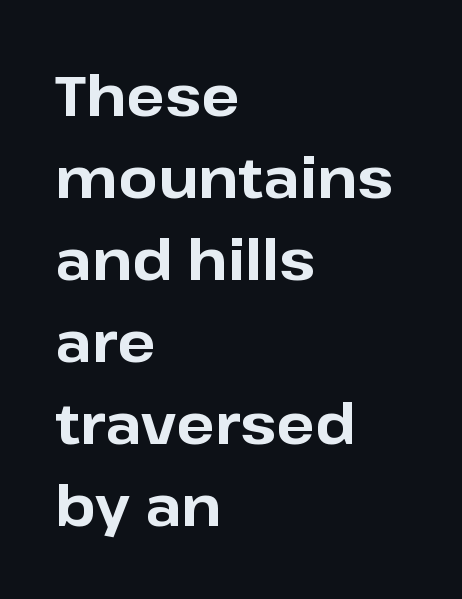
Every stem runs plumb, perpendicular to the baseline. Is the block centered? No — it sits flush against the left margin. Looks like regular typesetting: each glyph gets only the width it needs. The font is running at its bold setting.
